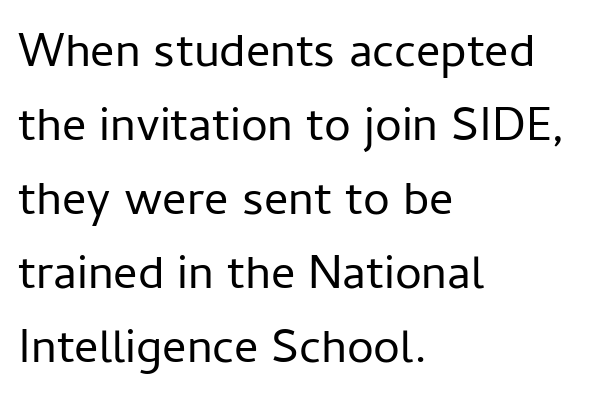
Q: Is the text bold? A: No.
Q: Is the text italic (slanted)? A: No, it is upright.
Q: Is the typeface a serif or a sans-serif typeface? A: Sans-serif.
Q: Is the text underlined? A: No.
Q: How is the paragraph aligned? A: Left-aligned.
Q: Is the spacing between letters normal or unusually wide? A: Normal.
Q: Is the spacing between lines tight, normal or loose? A: Normal.
Q: Width (condensed, normal, or wide)? A: Normal.
Q: Stroke contrast? A: Low.
Q: x-height? A: Medium.
Q: Monospaced? A: No.
